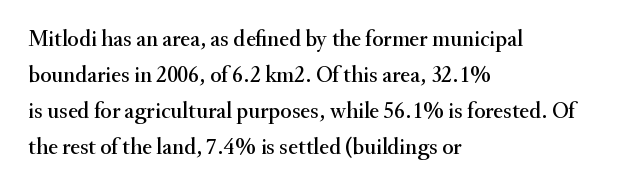
The image shows 23 px text type, upright; set left-aligned, normal line spacing (1.56x), normal letter spacing, not underlined.
